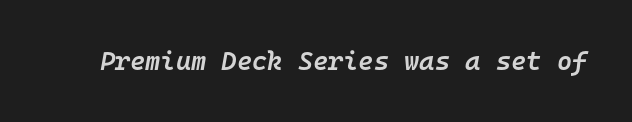
These lines keep a tight, regular rhythm from letter to letter. Weight: semibold (demi). Any mark beneath the type? The region is blank. Posture: slanted.
